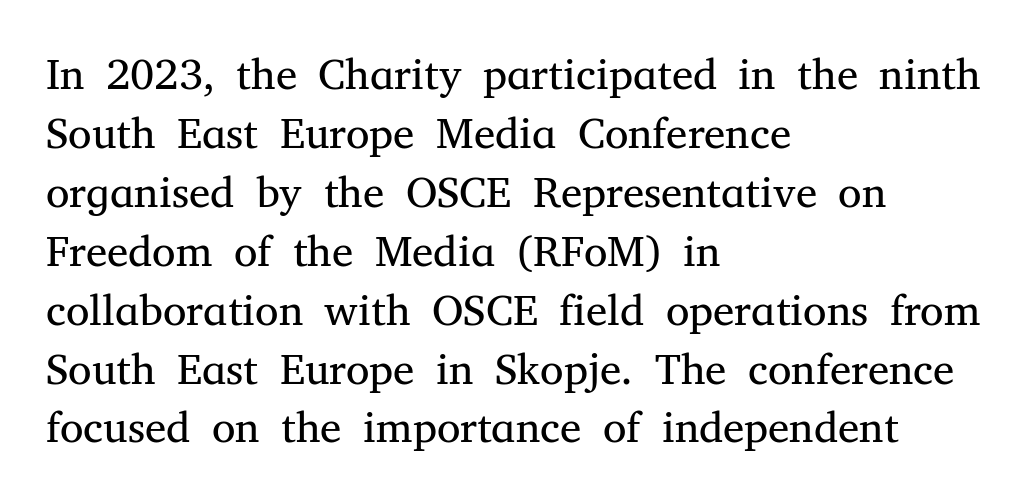
Q: Is the text bold? A: No.
Q: Is the text italic (slanted)? A: No, it is upright.
Q: Is the typeface a serif or a sans-serif typeface? A: Serif.
Q: Is the text underlined? A: No.
Q: How is the paragraph aligned? A: Left-aligned.
Q: Is the spacing between letters normal or unusually wide? A: Normal.
Q: Is the spacing between lines tight, normal or loose? A: Normal.
Q: Width (condensed, normal, or wide)? A: Normal.
Q: Stroke contrast? A: Medium.
Q: x-height? A: Medium.
Q: Monospaced? A: No.
